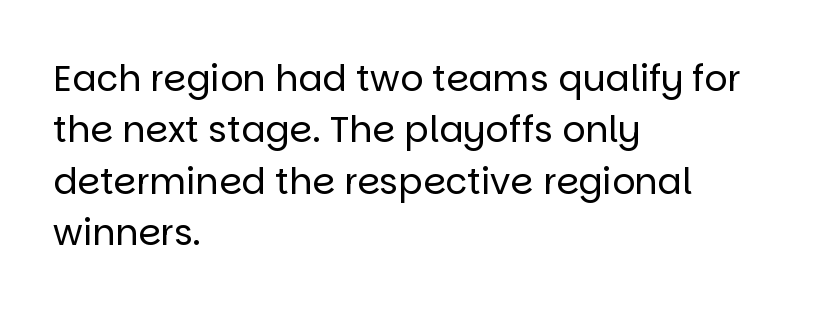
Character widths vary here, with narrow letters taking less room than wide ones. This rendering features lettering with no underline. Where is the straight margin? On the left. Grotesque or geometric, the face here clearly has no serifs. A typesetter would call this leading conventional body-copy spacing.
